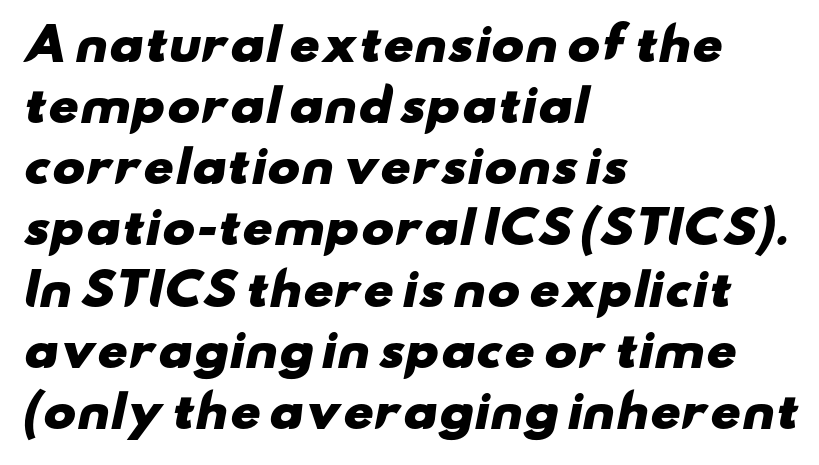
Q: Is the text bold? A: Yes.
Q: Is the typeface a serif or a sans-serif typeface? A: Sans-serif.
Q: Is the text underlined? A: No.
Q: How is the paragraph aligned? A: Left-aligned.
Q: Is the spacing between letters normal or unusually wide? A: Normal.
Q: Is the spacing between lines tight, normal or loose? A: Normal.
Q: Width (condensed, normal, or wide)? A: Wide.
Q: Stroke contrast? A: Low.
Q: x-height? A: Small.
Q: Monospaced? A: No.
